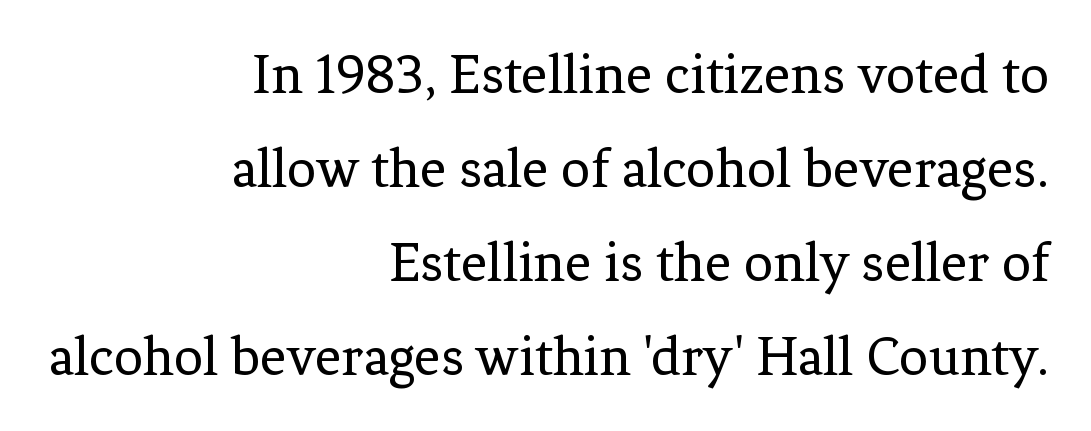
The image shows 58 px regular-weight serif type, upright; set right-aligned, normal line spacing (1.62x), normal letter spacing, not underlined; low stroke contrast and a medium x-height.
